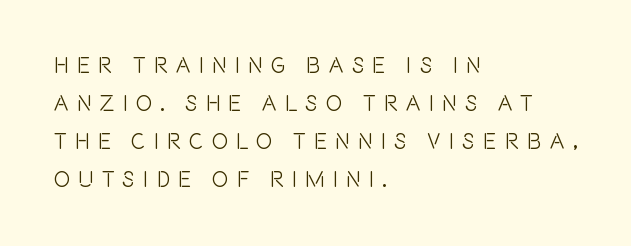
Q: Is the text italic (slanted)? A: No, it is upright.
Q: Is the text underlined? A: No.
Q: How is the paragraph aligned? A: Left-aligned.
Q: Is the spacing between letters normal or unusually wide? A: Unusually wide.
